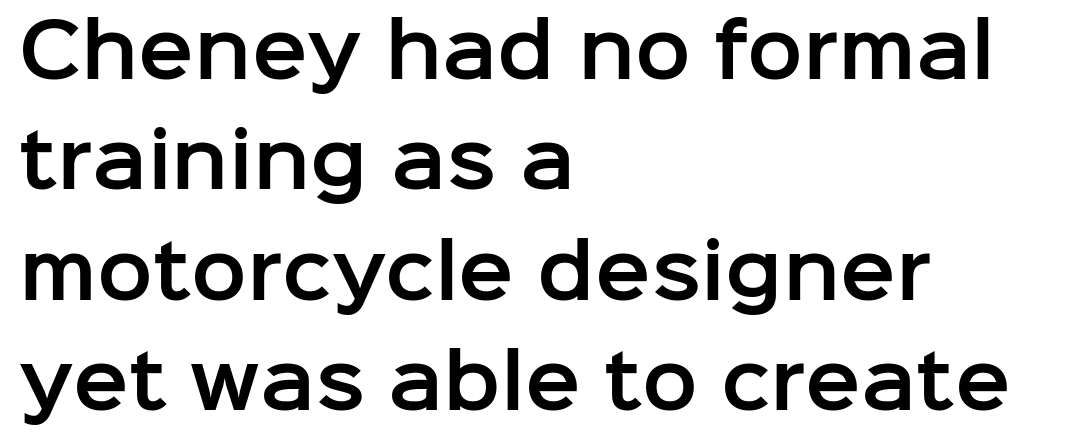
Q: Is the text italic (slanted)? A: No, it is upright.
Q: Is the typeface a serif or a sans-serif typeface? A: Sans-serif.
Q: Is the text underlined? A: No.
Q: How is the paragraph aligned? A: Left-aligned.
Q: Is the spacing between letters normal or unusually wide? A: Normal.
Q: Is the spacing between lines tight, normal or loose? A: Normal.
Q: Width (condensed, normal, or wide)? A: Normal.
Q: Stroke contrast? A: Low.
Q: x-height? A: Medium.
Q: Monospaced? A: No.
